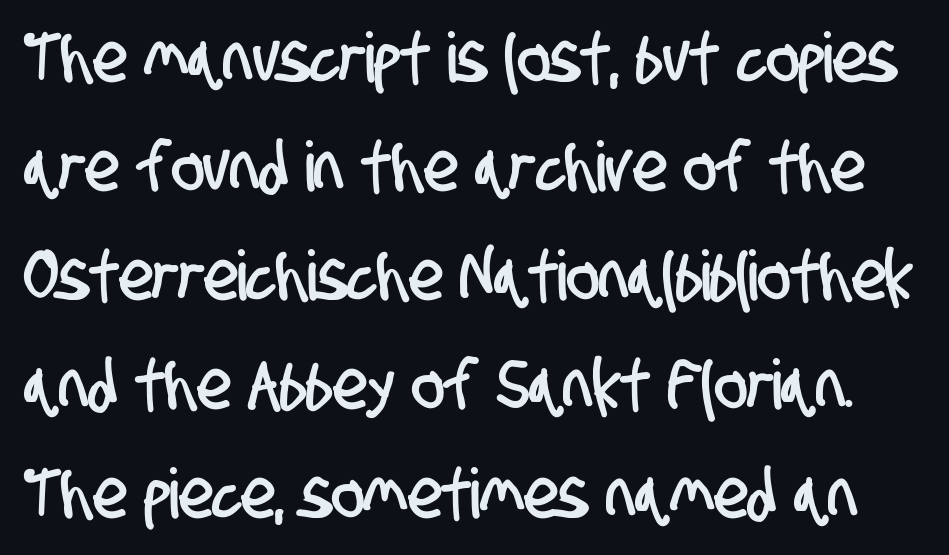
Q: Is the typeface a serif or a sans-serif typeface? A: Sans-serif.
Q: Is the text underlined? A: No.
Q: Is the spacing between letters normal or unusually wide? A: Normal.
Q: Is the spacing between lines tight, normal or loose? A: Normal.
Q: Width (condensed, normal, or wide)? A: Condensed.
Q: Stroke contrast? A: Low.
Q: x-height? A: Large.
Q: Monospaced? A: No.
